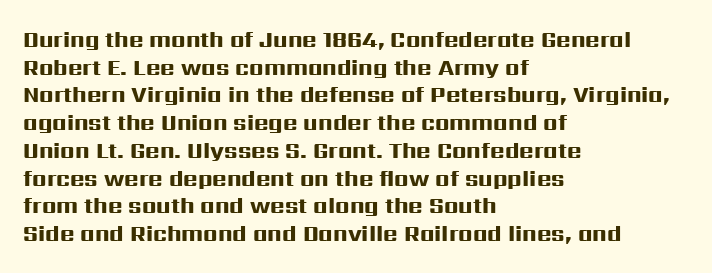
{"italic": "no", "bold": "yes", "underline": "no", "align": "left", "line_spacing": "normal", "line_spacing_ratio": 1.26, "letter_spacing": "normal", "letter_spacing_em": 0.0, "glyph_px": 22}
